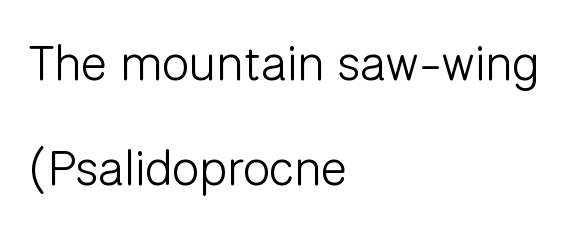
{"serif": "no", "italic": "no", "bold": "no", "weight": "light", "width": "normal", "stroke_contrast": "low", "x_height": "medium", "monospaced": "no", "underline": "no", "align": "left", "line_spacing": "loose", "line_spacing_ratio": 2.14, "letter_spacing": "normal", "letter_spacing_em": 0.0, "glyph_px": 49}
